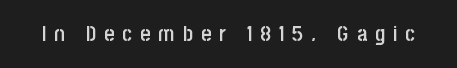
{"italic": "no", "bold": "semi", "underline": "no", "letter_spacing": "wide", "letter_spacing_em": 0.36, "glyph_px": 22}
